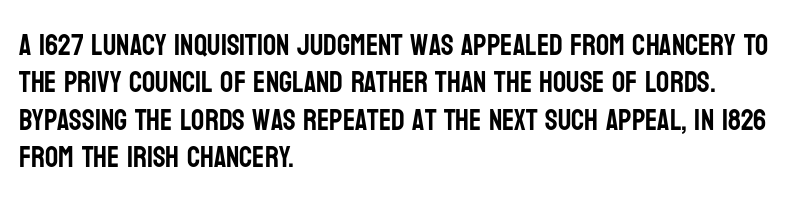
Q: Is the text italic (slanted)? A: No, it is upright.
Q: Is the typeface a serif or a sans-serif typeface? A: Sans-serif.
Q: Is the text underlined? A: No.
Q: How is the paragraph aligned? A: Left-aligned.
Q: Is the spacing between letters normal or unusually wide? A: Normal.
Q: Is the spacing between lines tight, normal or loose? A: Normal.
Q: Width (condensed, normal, or wide)? A: Condensed.
Q: Stroke contrast? A: Low.
Q: x-height? A: Large.
Q: Monospaced? A: No.
